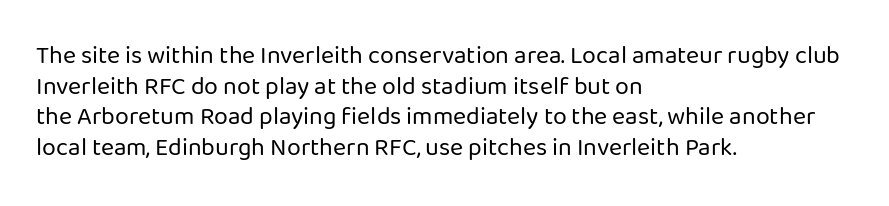
The letters look calm and open, with moderate or lighter stems. Descenders are the only things crossing below the line. Left-aligned paragraph, ragged on the right. Short note: letters normally spaced.
